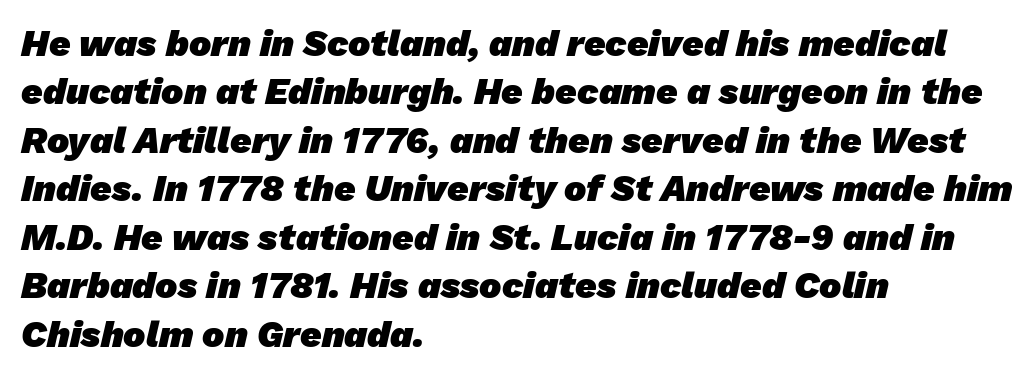
Q: Is the text bold? A: Yes.
Q: Is the typeface a serif or a sans-serif typeface? A: Sans-serif.
Q: Is the text underlined? A: No.
Q: How is the paragraph aligned? A: Left-aligned.
Q: Is the spacing between letters normal or unusually wide? A: Normal.
Q: Is the spacing between lines tight, normal or loose? A: Normal.
Q: Width (condensed, normal, or wide)? A: Normal.
Q: Stroke contrast? A: Low.
Q: x-height? A: Medium.
Q: Monospaced? A: No.
